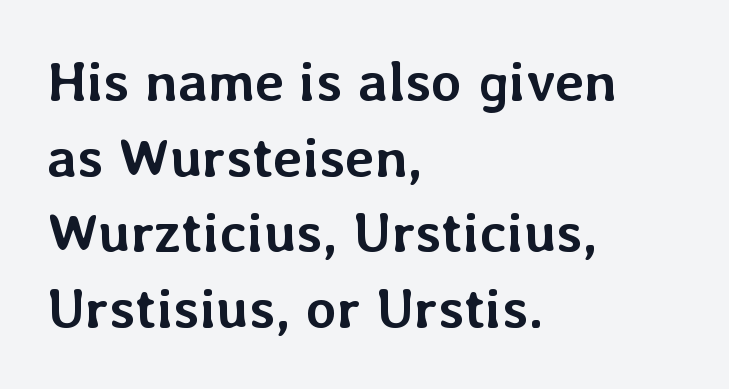
The image shows 56 px semibold type, upright; set left-aligned, normal line spacing (1.35x), normal letter spacing, not underlined; low stroke contrast and a medium x-height.
